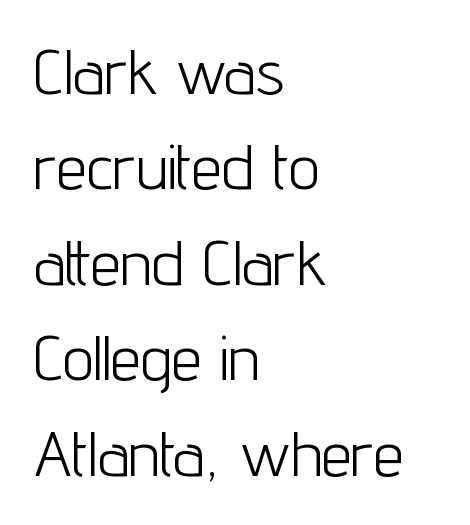
{"serif": "no", "italic": "no", "bold": "no", "weight": "light", "width": "condensed", "stroke_contrast": "low", "x_height": "medium", "monospaced": "no", "underline": "no", "align": "left", "line_spacing": "normal", "line_spacing_ratio": 1.54, "letter_spacing": "normal", "letter_spacing_em": 0.0, "glyph_px": 62}
